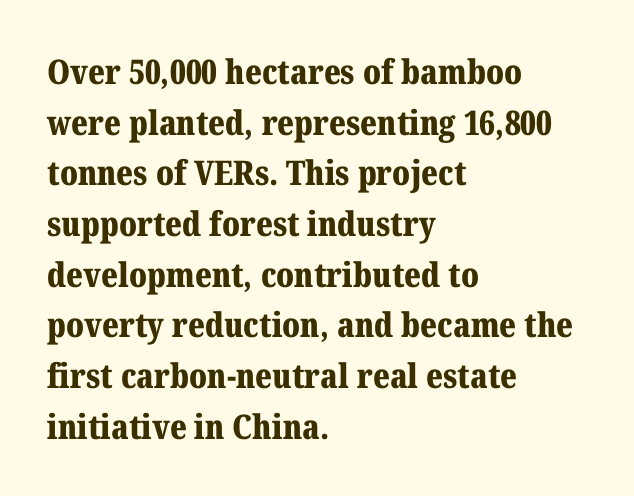
{"serif": "yes", "italic": "no", "bold": "yes", "weight": "bold", "width": "normal", "stroke_contrast": "medium", "x_height": "medium", "monospaced": "no", "underline": "no", "align": "left", "line_spacing": "normal", "line_spacing_ratio": 1.49, "letter_spacing": "normal", "letter_spacing_em": 0.0, "glyph_px": 34}
